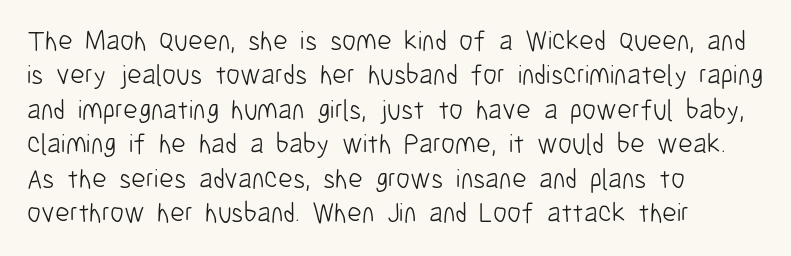
The image shows 28 px light, condensed sans-serif type, upright; set left-aligned, line spacing 1.23x, normal letter spacing, not underlined; low stroke contrast and a medium x-height.
